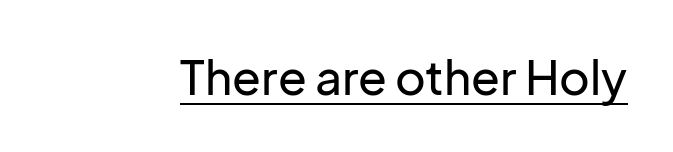
{"serif": "no", "italic": "no", "width": "normal", "stroke_contrast": "low", "x_height": "medium", "monospaced": "no", "underline": "yes", "letter_spacing": "normal", "letter_spacing_em": 0.0, "glyph_px": 47}
